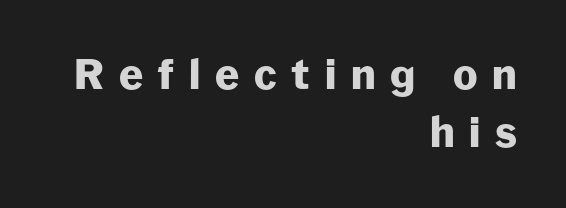
Q: Is the text bold? A: Yes.
Q: Is the text italic (slanted)? A: No, it is upright.
Q: Is the typeface a serif or a sans-serif typeface? A: Sans-serif.
Q: Is the text underlined? A: No.
Q: How is the paragraph aligned? A: Right-aligned.
Q: Is the spacing between letters normal or unusually wide? A: Unusually wide.
Q: Is the spacing between lines tight, normal or loose? A: Normal.
Q: Width (condensed, normal, or wide)? A: Normal.
Q: Stroke contrast? A: Low.
Q: x-height? A: Medium.
Q: Monospaced? A: No.
